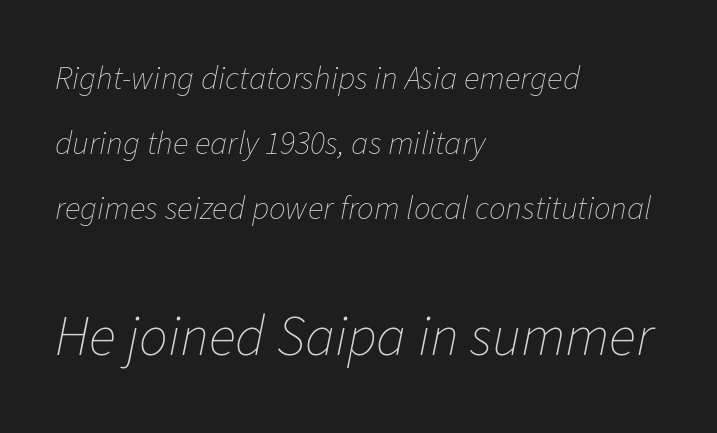
{"italic": "yes", "lean": "right", "slant_degrees": 11, "bold": "no", "weight": "thin", "width": "normal", "stroke_contrast": "low", "x_height": "medium", "monospaced": "no", "underline": "no", "align": "left", "line_spacing": "loose", "line_spacing_ratio": 1.97, "letter_spacing": "normal", "letter_spacing_em": 0.0, "larger_block": "second", "size_ratio": 1.73, "glyph_px": 57}
